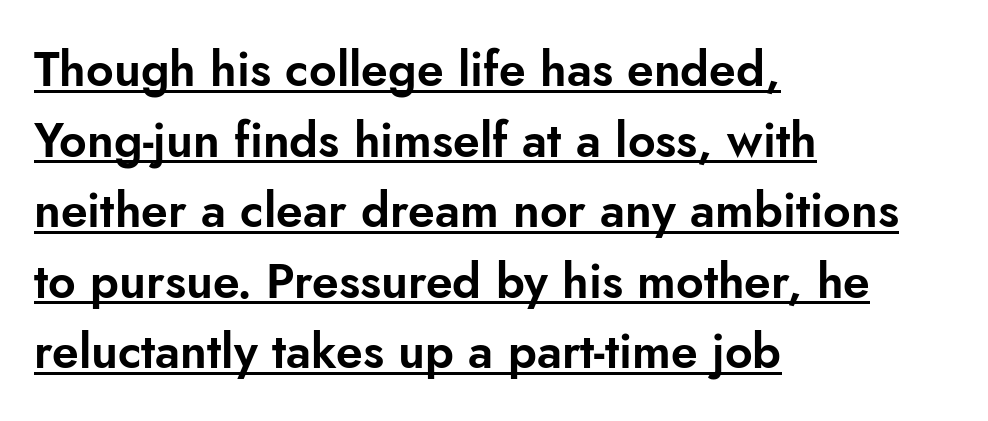
Q: Is the text italic (slanted)? A: No, it is upright.
Q: Is the typeface a serif or a sans-serif typeface? A: Sans-serif.
Q: Is the text underlined? A: Yes.
Q: How is the paragraph aligned? A: Left-aligned.
Q: Is the spacing between letters normal or unusually wide? A: Normal.
Q: Is the spacing between lines tight, normal or loose? A: Normal.
Q: Width (condensed, normal, or wide)? A: Normal.
Q: Stroke contrast? A: Low.
Q: x-height? A: Small.
Q: Monospaced? A: No.
